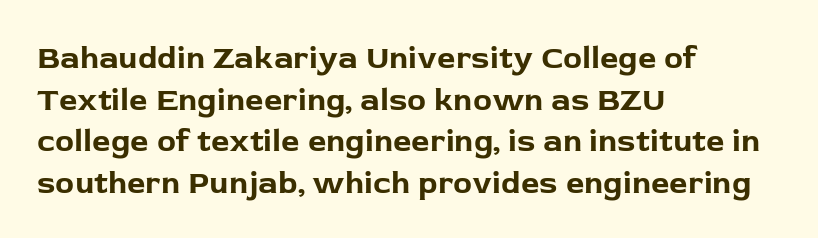
{"serif": "no", "italic": "no", "bold": "yes", "weight": "bold", "width": "normal", "stroke_contrast": "low", "x_height": "medium", "monospaced": "no", "underline": "no", "align": "left", "line_spacing": "normal", "line_spacing_ratio": 1.3, "letter_spacing": "normal", "letter_spacing_em": 0.0, "glyph_px": 32}
